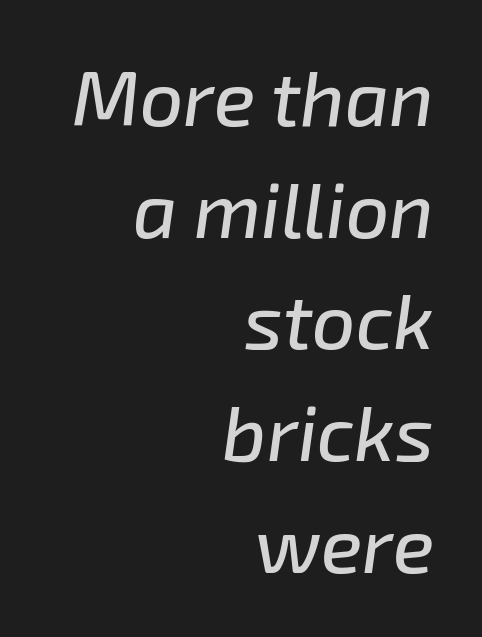
The image shows 77 px text type, italic (leaning right); set right-aligned, normal line spacing (1.45x), normal letter spacing, not underlined; low stroke contrast and a medium x-height.
